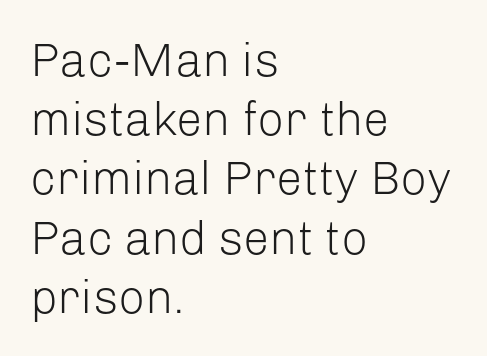
{"serif": "no", "italic": "no", "bold": "no", "weight": "light", "width": "normal", "stroke_contrast": "low", "x_height": "medium", "monospaced": "no", "underline": "no", "align": "left", "line_spacing": "normal", "line_spacing_ratio": 1.26, "letter_spacing": "normal", "letter_spacing_em": 0.0, "glyph_px": 47}
